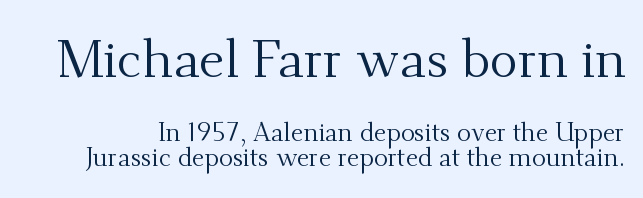
The letters look calm and open, with moderate or lighter stems. Each letter keeps its own natural width here, so spacing adapts to shape. Is the letter spacing exaggerated? No — it looks like the ordinary default. In terms of leading, this rendering errs on the cramped side.
